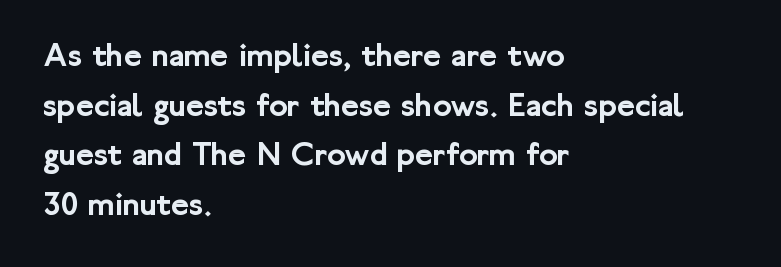
The image shows 34 px sans-serif type, upright; set left-aligned, normal line spacing (1.46x), normal letter spacing, not underlined; low stroke contrast and a medium x-height.
